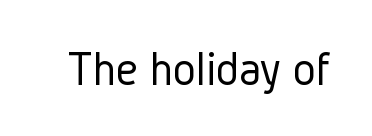
{"serif": "no", "italic": "no", "bold": "no", "weight": "light", "width": "condensed", "stroke_contrast": "low", "x_height": "medium", "monospaced": "no", "underline": "no", "letter_spacing": "normal", "letter_spacing_em": 0.0, "glyph_px": 49}
